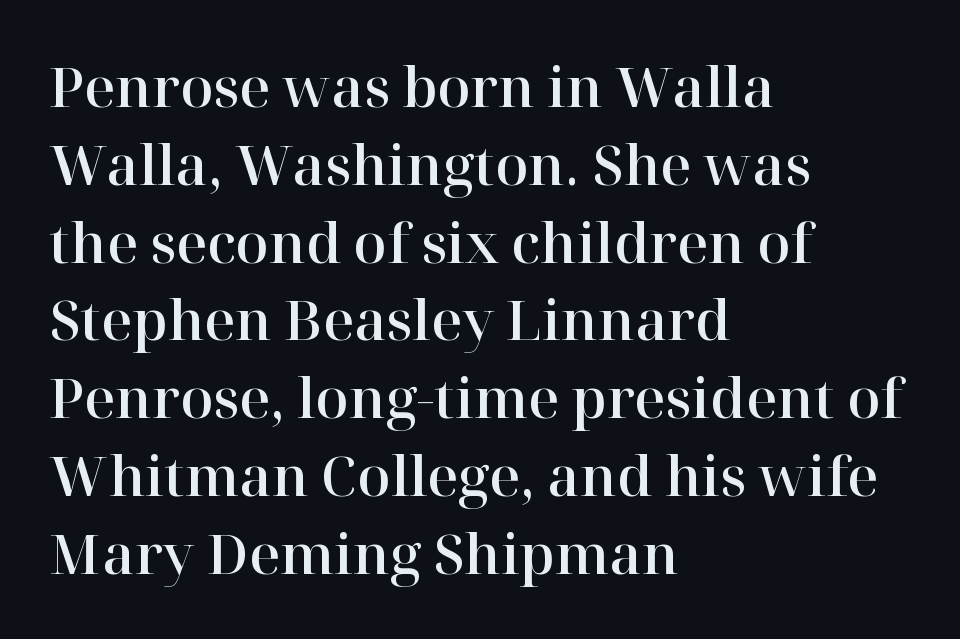
Q: Is the text italic (slanted)? A: No, it is upright.
Q: Is the typeface a serif or a sans-serif typeface? A: Serif.
Q: Is the text underlined? A: No.
Q: How is the paragraph aligned? A: Left-aligned.
Q: Is the spacing between letters normal or unusually wide? A: Normal.
Q: Is the spacing between lines tight, normal or loose? A: Normal.
Q: Width (condensed, normal, or wide)? A: Normal.
Q: Stroke contrast? A: High.
Q: x-height? A: Medium.
Q: Monospaced? A: No.
